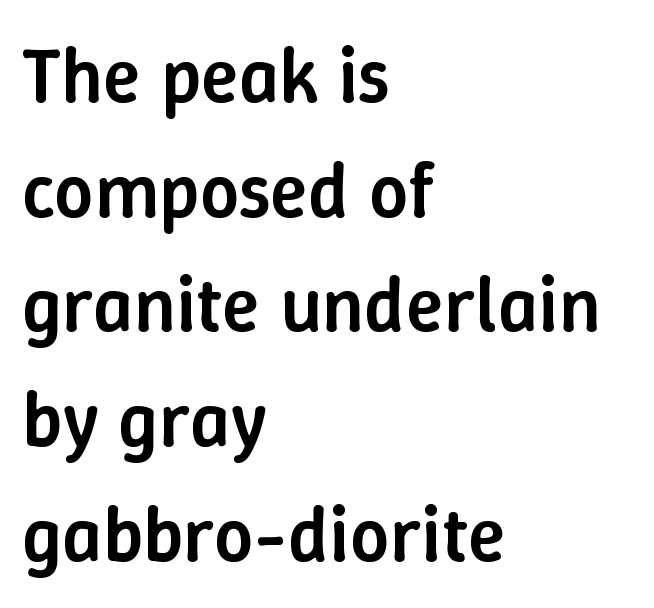
Q: Is the text bold? A: Semi-bold.
Q: Is the text italic (slanted)? A: No, it is upright.
Q: Is the text underlined? A: No.
Q: How is the paragraph aligned? A: Left-aligned.
Q: Is the spacing between letters normal or unusually wide? A: Normal.
Q: Is the spacing between lines tight, normal or loose? A: Normal.
Q: Width (condensed, normal, or wide)? A: Normal.
Q: Stroke contrast? A: Low.
Q: x-height? A: Medium.
Q: Monospaced? A: No.
